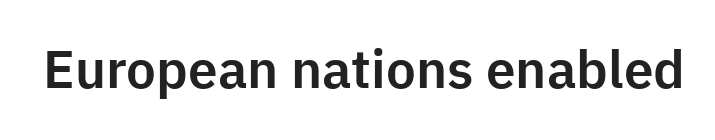
Q: Is the text italic (slanted)? A: No, it is upright.
Q: Is the typeface a serif or a sans-serif typeface? A: Sans-serif.
Q: Is the text underlined? A: No.
Q: Is the spacing between letters normal or unusually wide? A: Normal.
Q: Width (condensed, normal, or wide)? A: Normal.
Q: Stroke contrast? A: Low.
Q: x-height? A: Medium.
Q: Monospaced? A: No.
